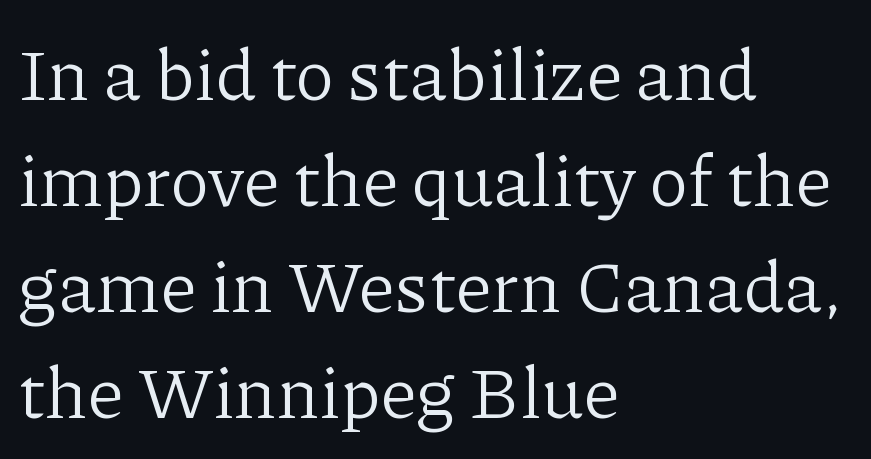
{"serif": "yes", "italic": "no", "bold": "no", "weight": "light", "width": "normal", "stroke_contrast": "low", "x_height": "medium", "monospaced": "no", "underline": "no", "align": "left", "line_spacing": "normal", "line_spacing_ratio": 1.45, "letter_spacing": "normal", "letter_spacing_em": 0.0, "glyph_px": 73}
